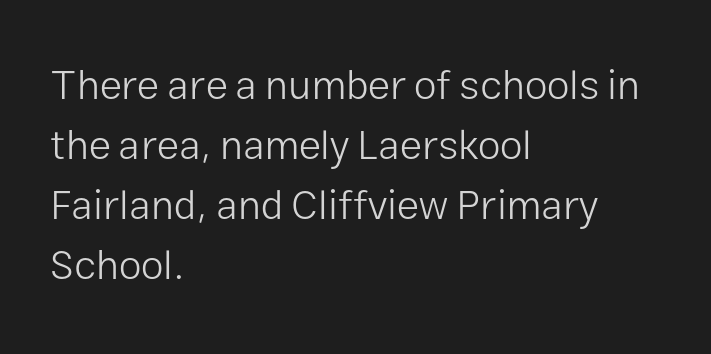
Q: Is the text bold? A: No.
Q: Is the text italic (slanted)? A: No, it is upright.
Q: Is the typeface a serif or a sans-serif typeface? A: Sans-serif.
Q: Is the text underlined? A: No.
Q: How is the paragraph aligned? A: Left-aligned.
Q: Is the spacing between letters normal or unusually wide? A: Normal.
Q: Is the spacing between lines tight, normal or loose? A: Normal.
Q: Width (condensed, normal, or wide)? A: Normal.
Q: Stroke contrast? A: Low.
Q: x-height? A: Medium.
Q: Monospaced? A: No.
